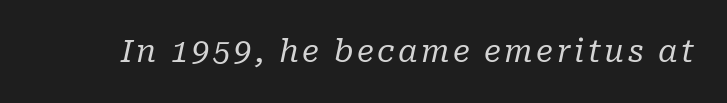
{"serif": "yes", "italic": "yes", "lean": "right", "slant_degrees": 10, "bold": "no", "weight": "regular", "width": "normal", "stroke_contrast": "low", "x_height": "medium", "monospaced": "no", "underline": "no", "glyph_px": 31}
